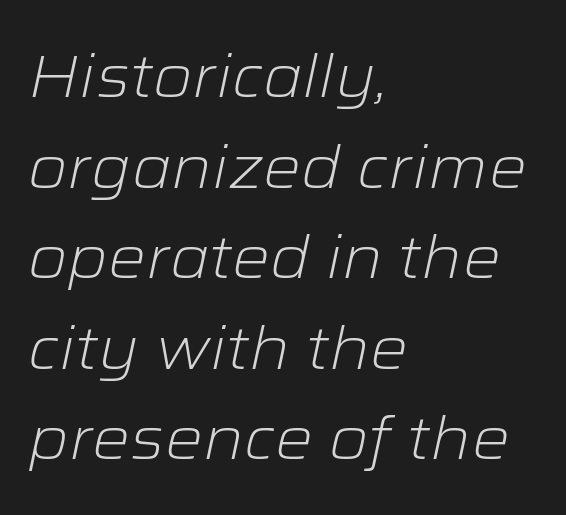
{"italic": "yes", "lean": "right", "slant_degrees": 12, "bold": "no", "weight": "light", "width": "wide", "stroke_contrast": "low", "x_height": "medium", "monospaced": "no", "underline": "no", "align": "left", "line_spacing": "normal", "line_spacing_ratio": 1.51, "letter_spacing": "normal", "letter_spacing_em": 0.0, "glyph_px": 60}
